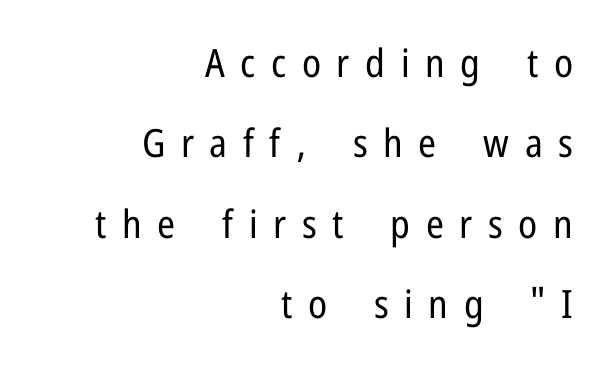
Q: Is the text bold? A: No.
Q: Is the text italic (slanted)? A: No, it is upright.
Q: Is the typeface a serif or a sans-serif typeface? A: Sans-serif.
Q: Is the text underlined? A: No.
Q: How is the paragraph aligned? A: Right-aligned.
Q: Is the spacing between letters normal or unusually wide? A: Unusually wide.
Q: Is the spacing between lines tight, normal or loose? A: Loose.
Q: Width (condensed, normal, or wide)? A: Condensed.
Q: Stroke contrast? A: Low.
Q: x-height? A: Medium.
Q: Monospaced? A: No.
